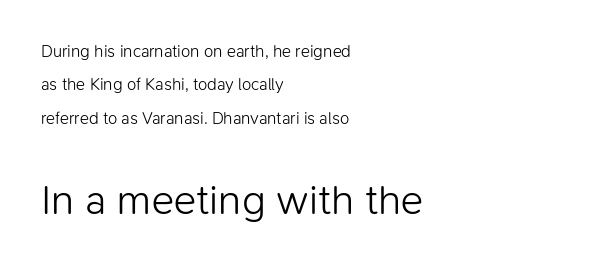
Stroke thickness stays within the range of a standard reading face or lighter. Character widths vary here, with narrow letters taking less room than wide ones. Clear beneath every line of the passage. In terms of posture, this sample is upright. Standard letterfit; no display-style spreading of the glyphs.
